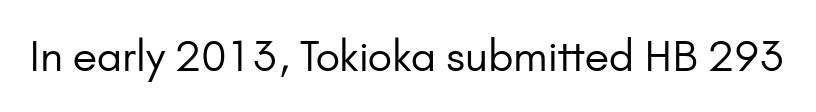
{"serif": "no", "italic": "no", "bold": "no", "weight": "regular", "width": "normal", "stroke_contrast": "low", "x_height": "small", "monospaced": "no", "underline": "no", "letter_spacing": "normal", "letter_spacing_em": 0.0, "glyph_px": 42}
